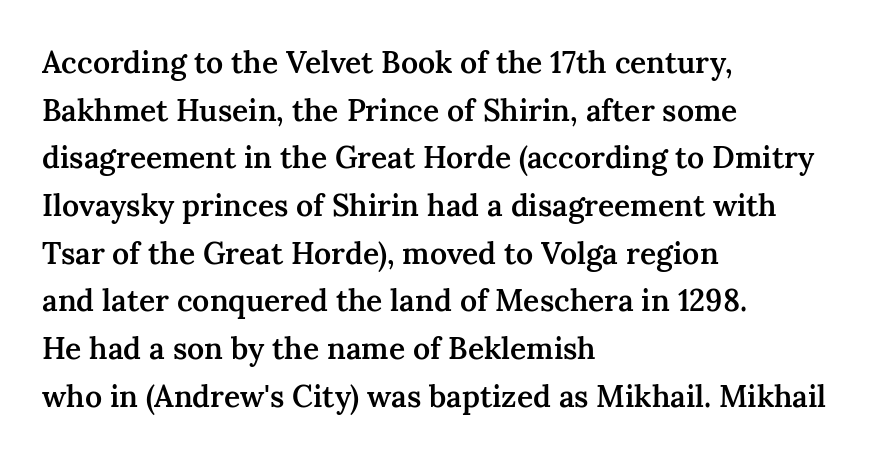
Q: Is the text bold? A: Semi-bold.
Q: Is the text italic (slanted)? A: No, it is upright.
Q: Is the typeface a serif or a sans-serif typeface? A: Serif.
Q: Is the text underlined? A: No.
Q: How is the paragraph aligned? A: Left-aligned.
Q: Is the spacing between letters normal or unusually wide? A: Normal.
Q: Is the spacing between lines tight, normal or loose? A: Normal.
Q: Width (condensed, normal, or wide)? A: Normal.
Q: Stroke contrast? A: Medium.
Q: x-height? A: Medium.
Q: Monospaced? A: No.
